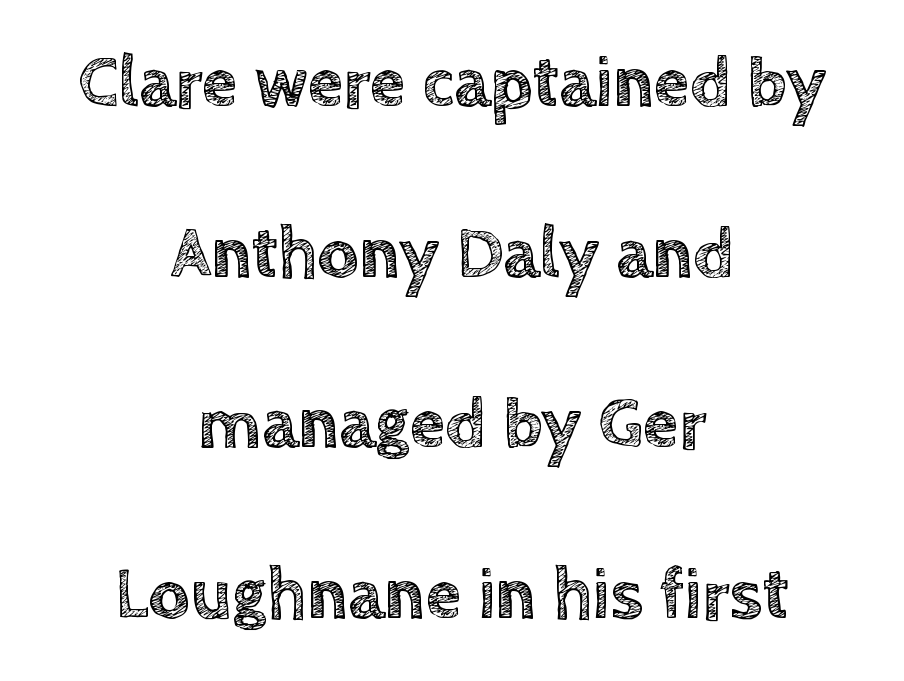
{"italic": "no", "width": "normal", "x_height": "large", "monospaced": "no", "underline": "no", "align": "center", "line_spacing": "loose", "line_spacing_ratio": 2.37, "letter_spacing": "normal", "letter_spacing_em": 0.0, "glyph_px": 72}
